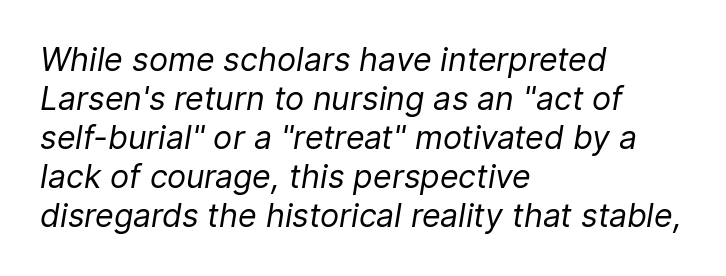
{"italic": "yes", "lean": "right", "slant_degrees": 9, "bold": "no", "weight": "regular", "width": "normal", "stroke_contrast": "low", "x_height": "medium", "monospaced": "no", "underline": "no", "align": "left", "line_spacing_ratio": 1.22, "letter_spacing": "normal", "letter_spacing_em": 0.0, "glyph_px": 32}
